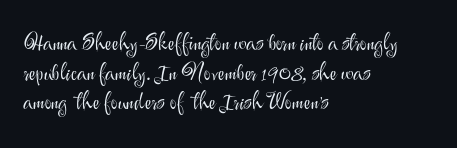
Q: Is the text bold? A: No.
Q: Is the text underlined? A: No.
Q: How is the paragraph aligned? A: Left-aligned.
Q: Is the spacing between letters normal or unusually wide? A: Normal.
Q: Is the spacing between lines tight, normal or loose? A: Normal.
